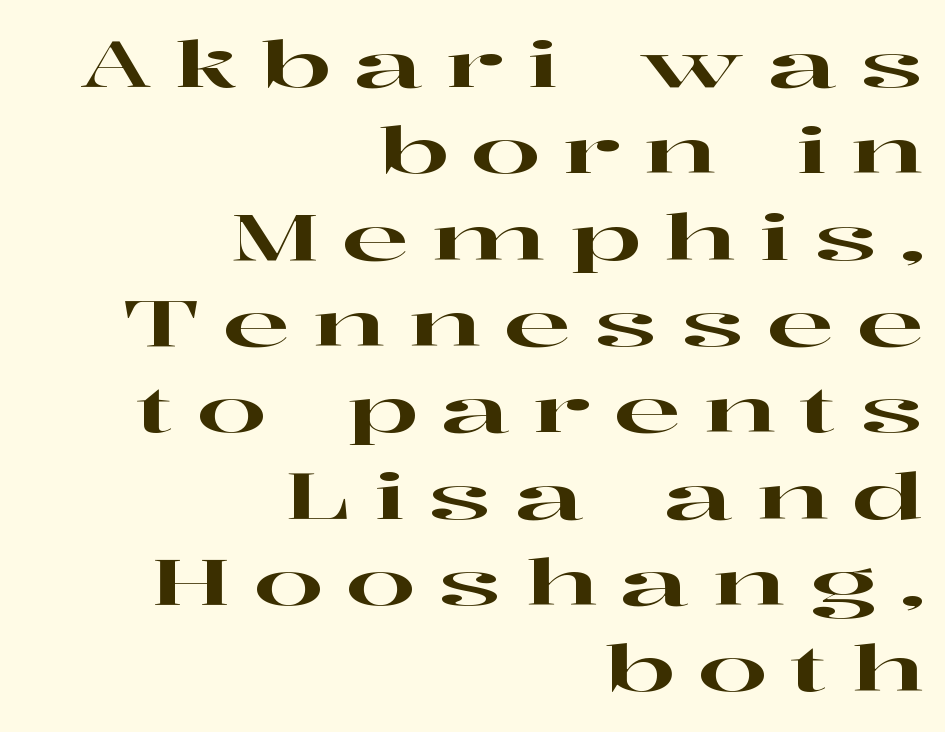
{"serif": "yes", "italic": "no", "width": "wide", "stroke_contrast": "high", "x_height": "medium", "monospaced": "no", "underline": "no", "align": "right", "line_spacing": "normal", "line_spacing_ratio": 1.37, "letter_spacing": "wide", "letter_spacing_em": 0.36, "glyph_px": 63}
